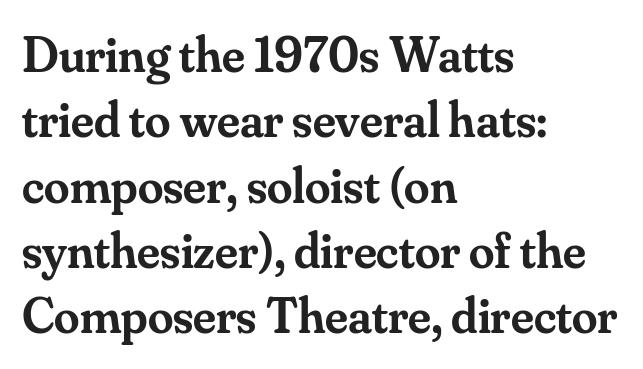
Q: Is the text bold? A: Semi-bold.
Q: Is the text italic (slanted)? A: No, it is upright.
Q: Is the typeface a serif or a sans-serif typeface? A: Serif.
Q: Is the text underlined? A: No.
Q: How is the paragraph aligned? A: Left-aligned.
Q: Is the spacing between letters normal or unusually wide? A: Normal.
Q: Is the spacing between lines tight, normal or loose? A: Normal.
Q: Width (condensed, normal, or wide)? A: Normal.
Q: Stroke contrast? A: Medium.
Q: x-height? A: Small.
Q: Monospaced? A: No.
